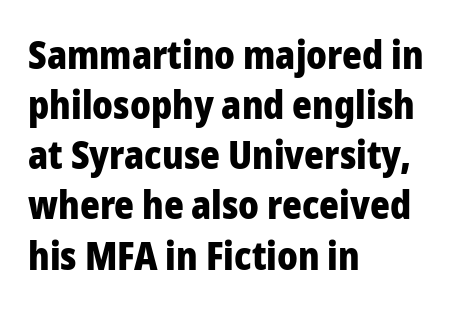
Typeset ragged right — the left edge is the straight one. Does the leading feel generous? No, just average. Strokes here are thick enough to call this a true bold. The passage shown is typed in a proportional face where columns would drift.
